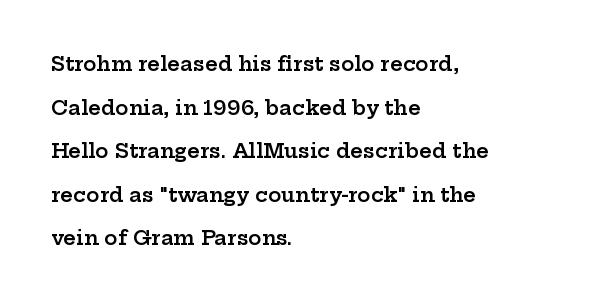
Q: Is the text bold? A: Semi-bold.
Q: Is the text italic (slanted)? A: No, it is upright.
Q: Is the text underlined? A: No.
Q: How is the paragraph aligned? A: Left-aligned.
Q: Is the spacing between letters normal or unusually wide? A: Normal.
Q: Is the spacing between lines tight, normal or loose? A: Loose.
